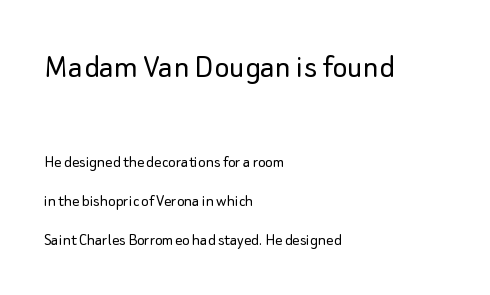
The image shows 36 px light sans-serif type, upright; set left-aligned, loose line spacing (2.15x), normal letter spacing, not underlined; the first (top) block is 2.0x larger; low stroke contrast and a small x-height.
